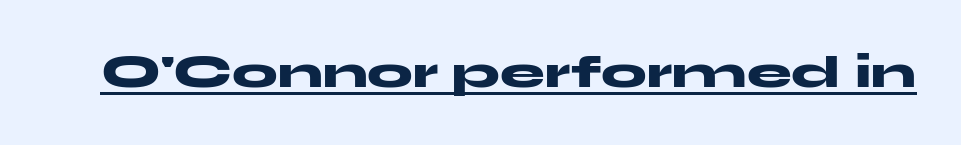
{"serif": "no", "italic": "no", "bold": "yes", "weight": "heavy", "width": "wide", "stroke_contrast": "medium", "x_height": "medium", "monospaced": "no", "underline": "yes", "letter_spacing": "normal", "letter_spacing_em": 0.0, "glyph_px": 45}
